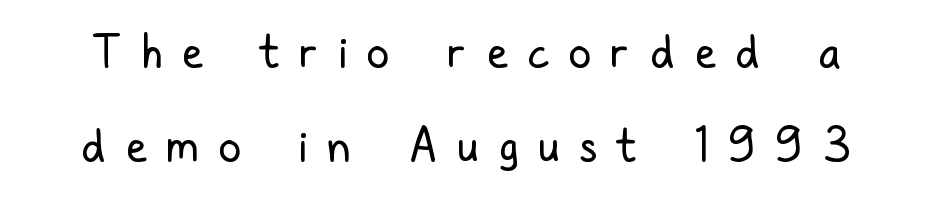
Tracking here is generous; glyphs stand well apart from one another. On a weight scale, this lands at 450 or below. This sample has the flowing, uneven cadence of proportional lettering. Underlining? Definitely not there. The rendering shows plain stroke endings on the letterforms — a sans-serif design. Designer's note — italics off, roman on.
